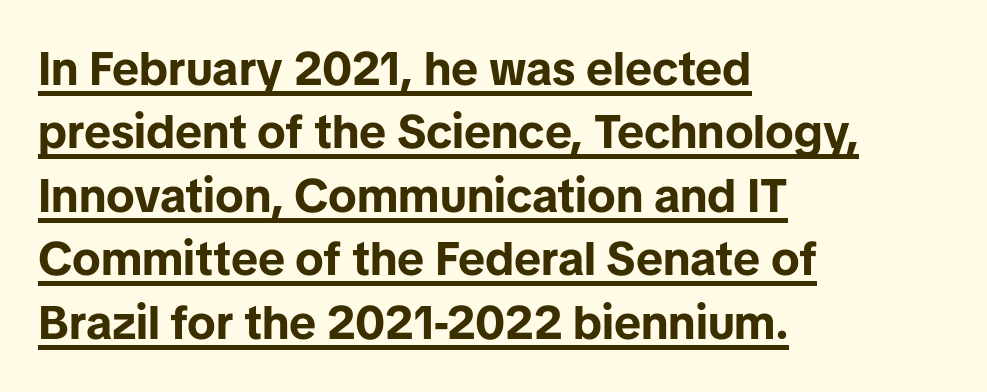
The image shows 47 px bold sans-serif type, upright; set left-aligned, normal line spacing (1.35x), normal letter spacing, underlined; low stroke contrast and a medium x-height.
